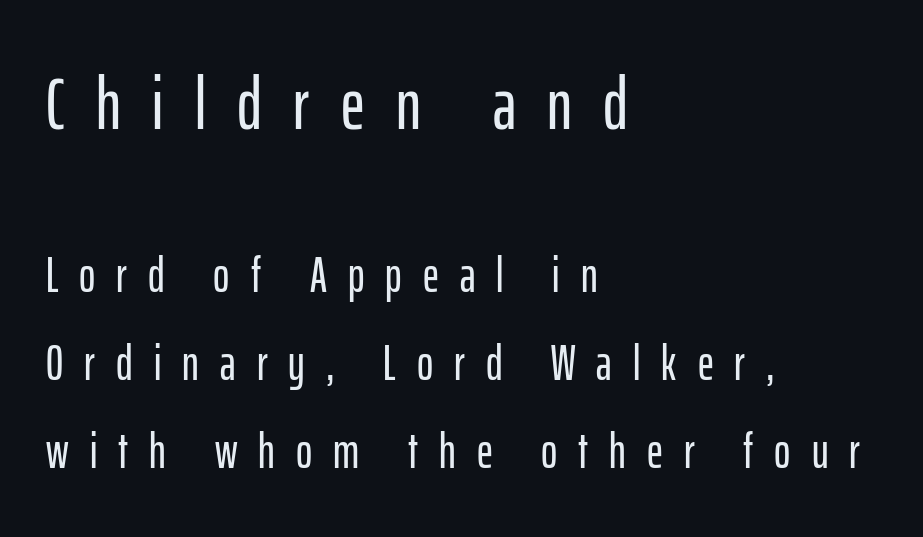
The image shows 73 px condensed sans-serif type, upright; set left-aligned, line spacing 1.8x, unusually wide letter spacing (+0.43 em), not underlined; the first (top) block is 1.49x larger; low stroke contrast and a medium x-height.
